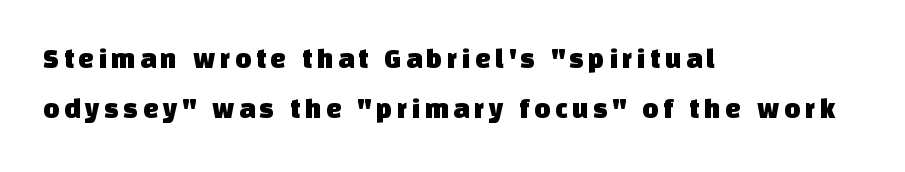
Here the designer chose a conventional face with non-uniform glyph widths. The compositor pushed each line to the left boundary. In terms of letterform style, serifs are entirely absent. Unmarked baselines from the first word to the last.
